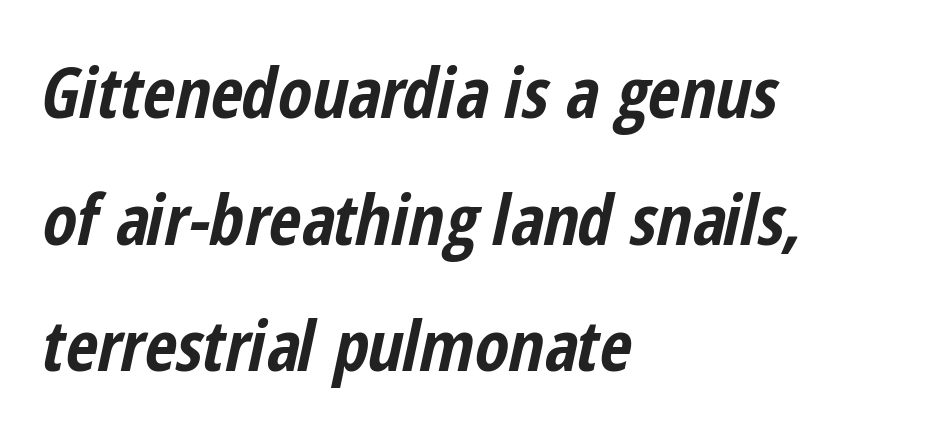
The passage shown has conventional tracking throughout. Every letter is thick-stroked: bold, no question. Looks like regular typesetting: each glyph gets only the width it needs. All the whitespace from short lines collects on the right. The face used here has a pronounced slope to its letters.
